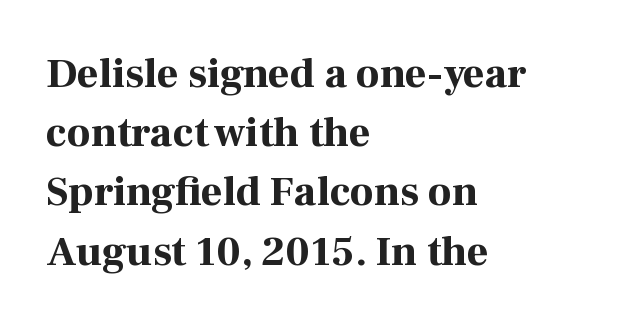
The specimen omits any rule beneath the text block's lines. These lines were composed using upright roman letters. Observe the ordinary spacing: letters are neighbours, not strangers. Line beginnings align vertically; line endings do not. One glance says typical: line gaps are just what's usual. In terms of weight, the rendering is a true, heavy bold.
